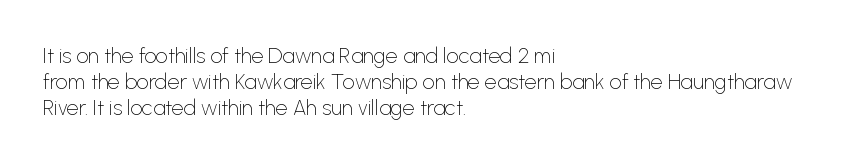
Q: Is the text bold? A: No.
Q: Is the text italic (slanted)? A: No, it is upright.
Q: Is the text underlined? A: No.
Q: How is the paragraph aligned? A: Left-aligned.
Q: Is the spacing between letters normal or unusually wide? A: Normal.
